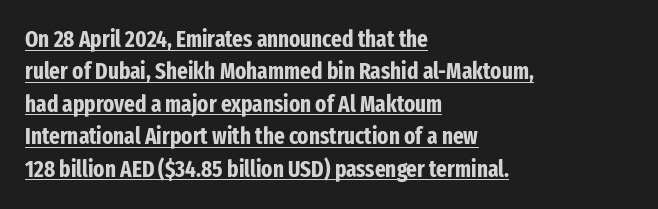
The image shows 23 px bold type, upright; set left-aligned, normal line spacing (1.41x), normal letter spacing, underlined.
